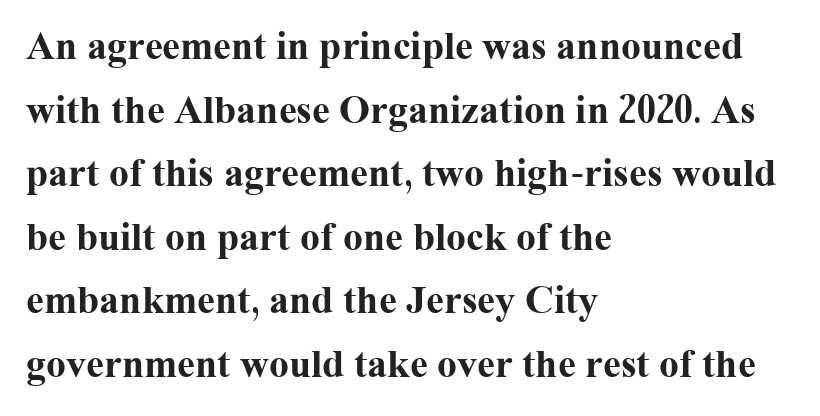
{"serif": "yes", "italic": "no", "bold": "yes", "weight": "bold", "width": "normal", "stroke_contrast": "medium", "x_height": "medium", "monospaced": "no", "underline": "no", "align": "left", "line_spacing": "normal", "line_spacing_ratio": 1.59, "letter_spacing": "normal", "letter_spacing_em": 0.0, "glyph_px": 40}
